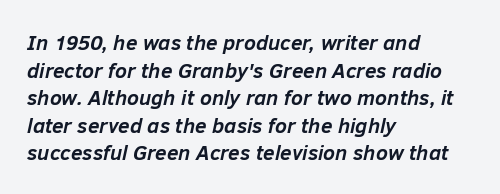
{"italic": "yes", "lean": "right", "slant_degrees": 12, "bold": "yes", "underline": "no", "align": "left", "line_spacing": "normal", "line_spacing_ratio": 1.31, "letter_spacing": "normal", "letter_spacing_em": 0.0, "glyph_px": 21}
